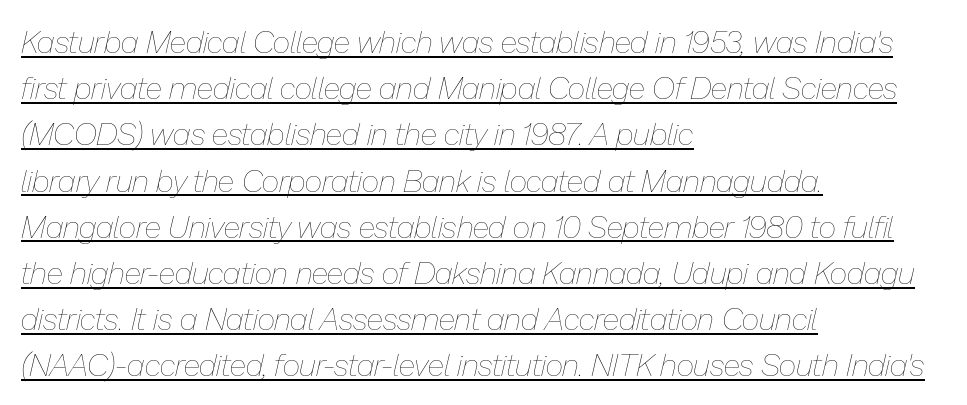
{"italic": "yes", "lean": "right", "slant_degrees": 13, "bold": "no", "weight": "thin", "width": "normal", "stroke_contrast": "low", "x_height": "medium", "monospaced": "no", "underline": "yes", "align": "left", "line_spacing": "normal", "line_spacing_ratio": 1.49, "letter_spacing": "normal", "letter_spacing_em": 0.0, "glyph_px": 31}
